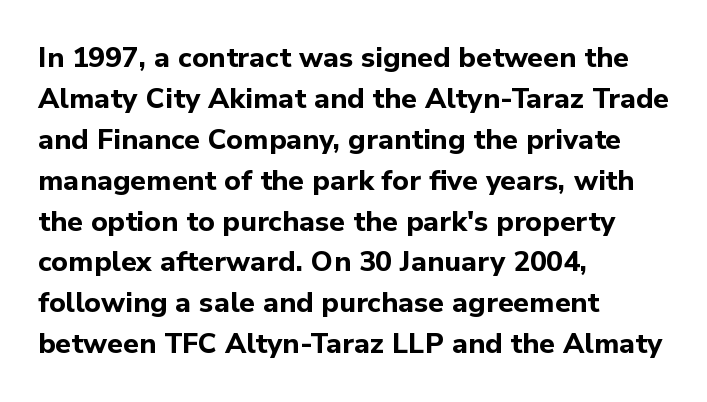
Between one letter and the next there's only the usual sliver of space. Beneath every word, the page is bare. If you drew a line through each stem, it would be perfectly vertical. Heavy-handed strokes throughout: this text is bold. The rendering uses natural spacing where letterforms have individual widths. Vertically, the passage feels balanced, rows spaced as you'd expect.
